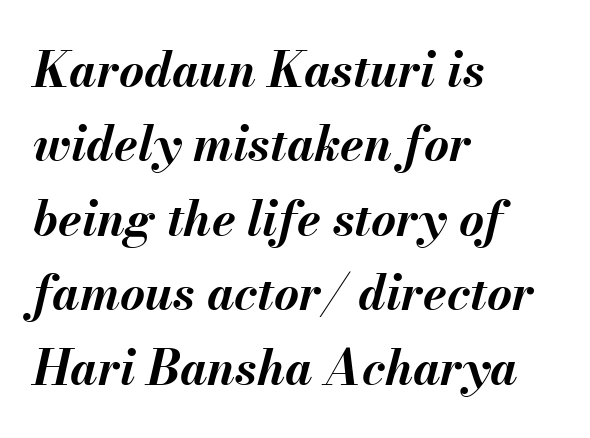
Has an underline been added? It has not. Here the designer chose a conventional face with non-uniform glyph widths. On the weight axis this lands at bold, roughly 700. Each line starts at the same left margin while the right side varies. Each new line begins a customary step beneath the previous one.
